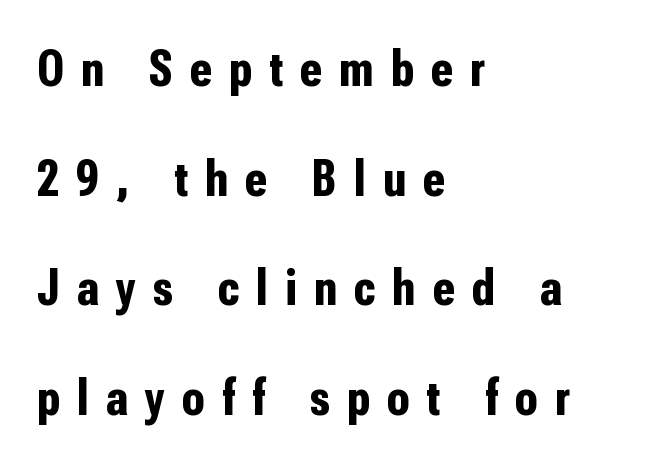
Q: Is the text bold? A: Yes.
Q: Is the text italic (slanted)? A: No, it is upright.
Q: Is the typeface a serif or a sans-serif typeface? A: Sans-serif.
Q: Is the text underlined? A: No.
Q: How is the paragraph aligned? A: Left-aligned.
Q: Is the spacing between letters normal or unusually wide? A: Unusually wide.
Q: Is the spacing between lines tight, normal or loose? A: Loose.
Q: Width (condensed, normal, or wide)? A: Condensed.
Q: Stroke contrast? A: Low.
Q: x-height? A: Medium.
Q: Monospaced? A: No.
